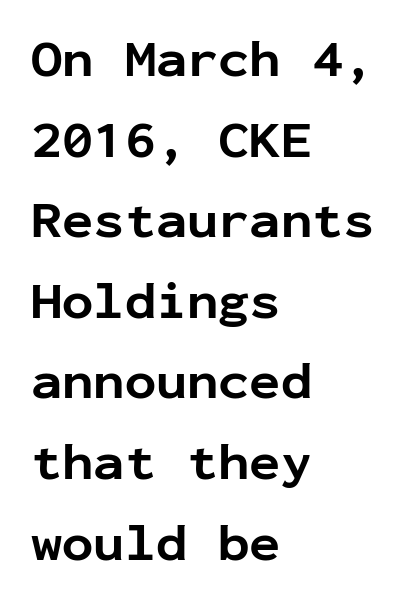
Q: Is the text bold? A: Yes.
Q: Is the text italic (slanted)? A: No, it is upright.
Q: Is the typeface a serif or a sans-serif typeface? A: Sans-serif.
Q: Is the text underlined? A: No.
Q: How is the paragraph aligned? A: Left-aligned.
Q: Is the spacing between letters normal or unusually wide? A: Normal.
Q: Is the spacing between lines tight, normal or loose? A: Normal.
Q: Width (condensed, normal, or wide)? A: Normal.
Q: Stroke contrast? A: Low.
Q: x-height? A: Medium.
Q: Monospaced? A: Yes.
